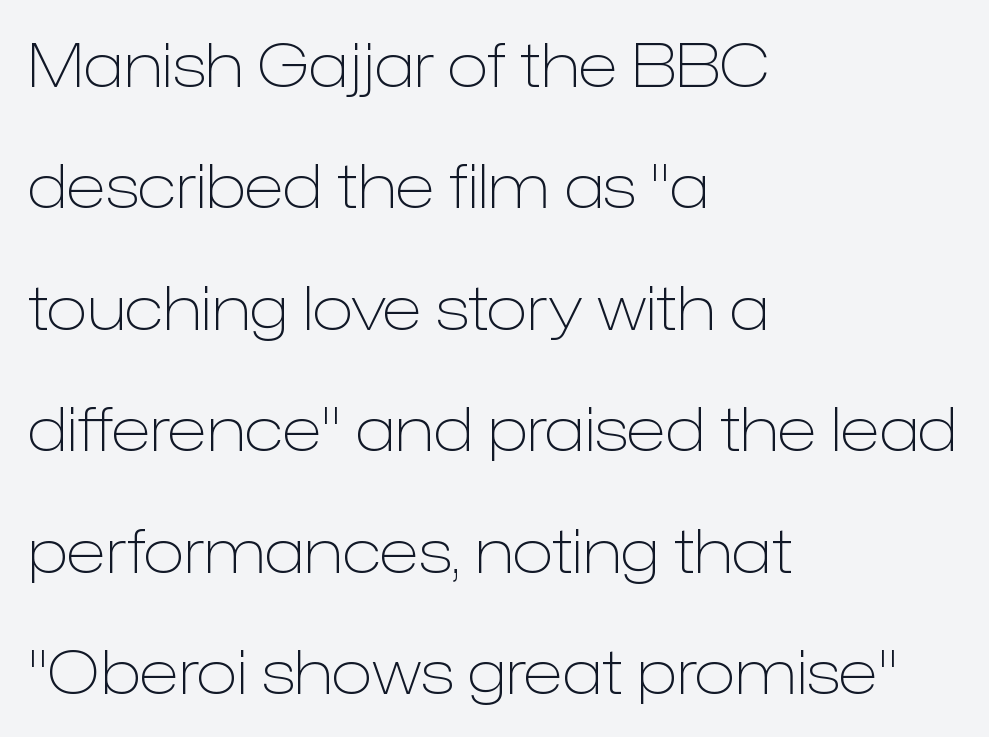
Q: Is the text bold? A: No.
Q: Is the text italic (slanted)? A: No, it is upright.
Q: Is the typeface a serif or a sans-serif typeface? A: Sans-serif.
Q: Is the text underlined? A: No.
Q: How is the paragraph aligned? A: Left-aligned.
Q: Is the spacing between letters normal or unusually wide? A: Normal.
Q: Is the spacing between lines tight, normal or loose? A: Loose.
Q: Width (condensed, normal, or wide)? A: Normal.
Q: Stroke contrast? A: Low.
Q: x-height? A: Medium.
Q: Monospaced? A: No.
